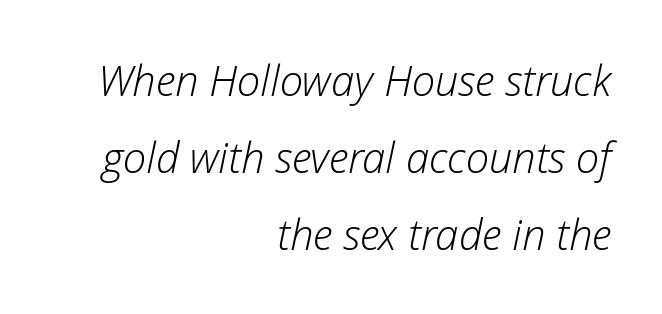
You could not count columns in this text — the font is proportionally spaced. A student would call this right alignment; a typographer would say flush right, rag left. Rendered with sloped, italic letterforms. This sample uses plain, unmodified letter spacing. Just letters on the line, the space beneath them empty.
